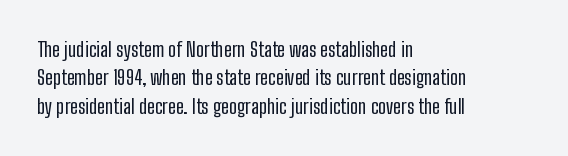
{"italic": "no", "bold": "no", "underline": "no", "align": "left", "line_spacing": "normal", "line_spacing_ratio": 1.42, "letter_spacing": "normal", "letter_spacing_em": 0.0, "glyph_px": 20}
